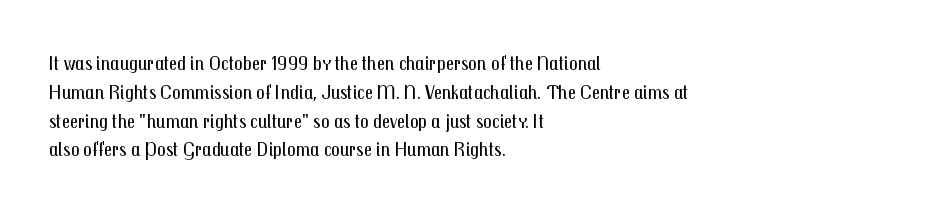
Q: Is the text bold? A: No.
Q: Is the text italic (slanted)? A: No, it is upright.
Q: Is the text underlined? A: No.
Q: How is the paragraph aligned? A: Left-aligned.
Q: Is the spacing between letters normal or unusually wide? A: Normal.
Q: Is the spacing between lines tight, normal or loose? A: Normal.
